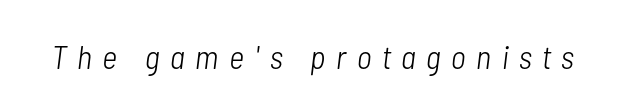
{"italic": "yes", "lean": "right", "slant_degrees": 7, "bold": "no", "weight": "light", "width": "condensed", "stroke_contrast": "low", "x_height": "medium", "monospaced": "no", "underline": "no", "letter_spacing": "wide", "letter_spacing_em": 0.32, "glyph_px": 33}
